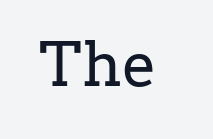
The image shows 61 px regular-weight serif type, upright; set normal letter spacing, not underlined; low stroke contrast and a medium x-height.
